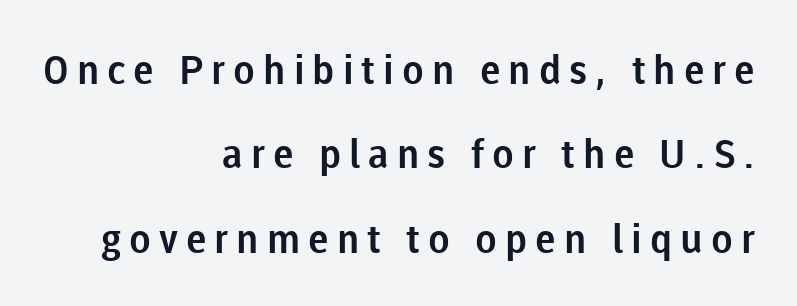
Character widths vary here, with narrow letters taking less room than wide ones. Leftover space on each line is placed entirely before the opening word. The type family on display is of the sans-serif kind. Look at the tracking — it's clearly loosened, letters drifting apart. Summary of vertical rhythm: relaxed, with wide interline spacing. Every character sits straight up, as roman type does.
